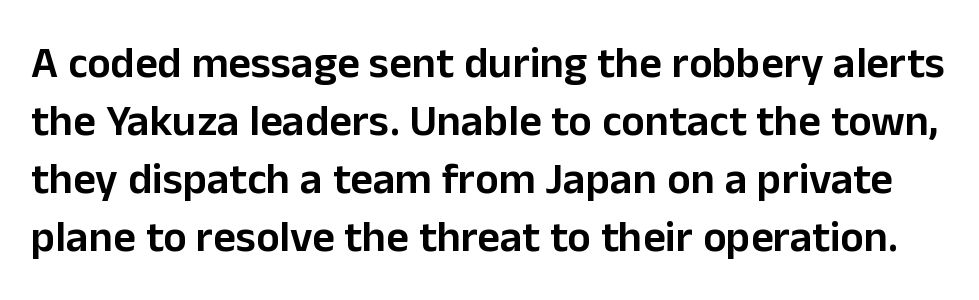
The image shows 44 px semibold sans-serif type, upright; set normal line spacing (1.32x), normal letter spacing, not underlined; low stroke contrast and a medium x-height.
